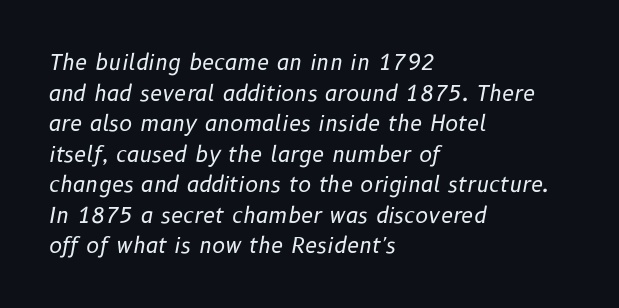
The image shows 22 px text type, italic (leaning right); set left-aligned, normal line spacing (1.39x), normal letter spacing, not underlined.
